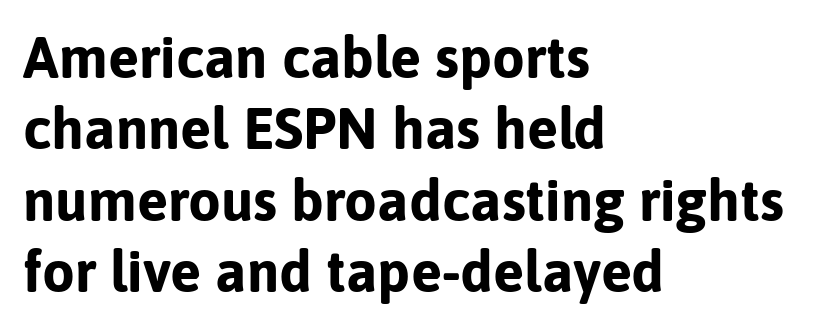
{"serif": "no", "italic": "no", "bold": "yes", "weight": "bold", "width": "normal", "stroke_contrast": "low", "x_height": "medium", "monospaced": "no", "underline": "no", "align": "left", "line_spacing_ratio": 1.23, "letter_spacing": "normal", "letter_spacing_em": 0.0, "glyph_px": 58}
